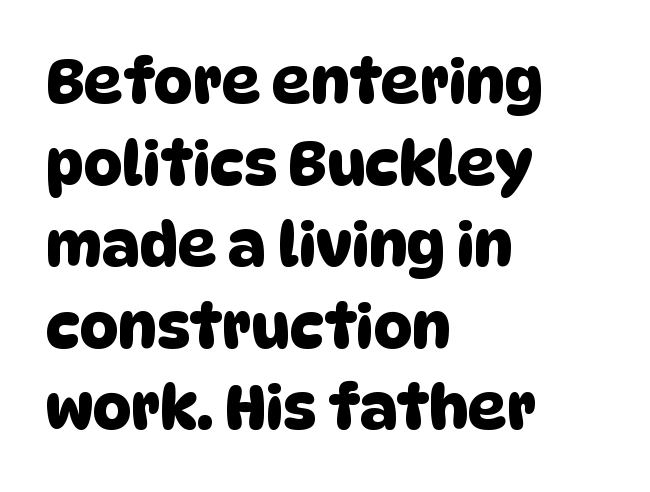
Looks like regular typesetting: each glyph gets only the width it needs. Underline: absent. I'd call this a sans setting — the letters go barefoot. The text block is weighted toward the left margin, trailing off unevenly rightward. Between one letter and the next there's only the usual sliver of space. How would I describe the line gaps? Plain and ordinary.
